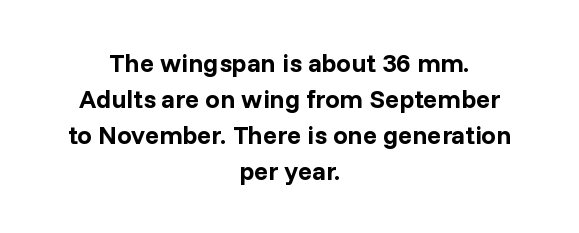
Q: Is the text bold? A: Yes.
Q: Is the text italic (slanted)? A: No, it is upright.
Q: Is the text underlined? A: No.
Q: How is the paragraph aligned? A: Centered.
Q: Is the spacing between letters normal or unusually wide? A: Normal.
Q: Is the spacing between lines tight, normal or loose? A: Normal.
